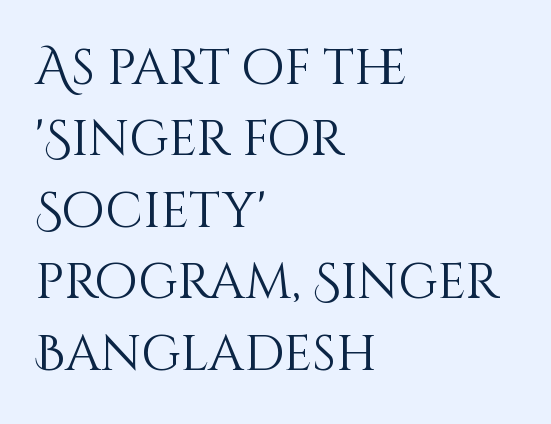
The type sits square on the baseline with zero lean. The words here are not underlined. What stands out about the letter spacing? Nothing — it is the standard amount. Horizontal alignment here is leftward, the default for most running prose. The block of text has a typical density, with ordinary space between rows.
